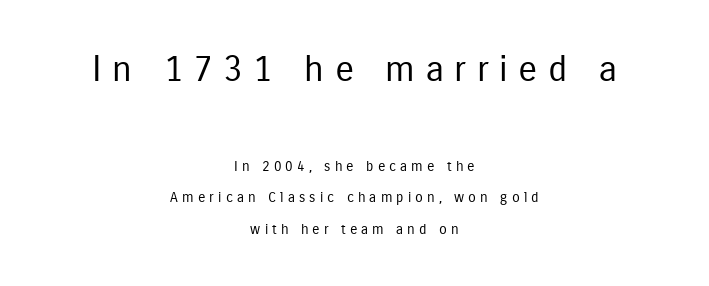
Do the characters align in a grid? No, the font is proportional. The letterforms sit at book weight or below. This sample uses expanded letter spacing, leaving extra air between glyphs. The block of text is sparse from top to bottom, with ample space between rows. A typesetter would mark this as roman, not italic. Has an underline been added? It has not.
